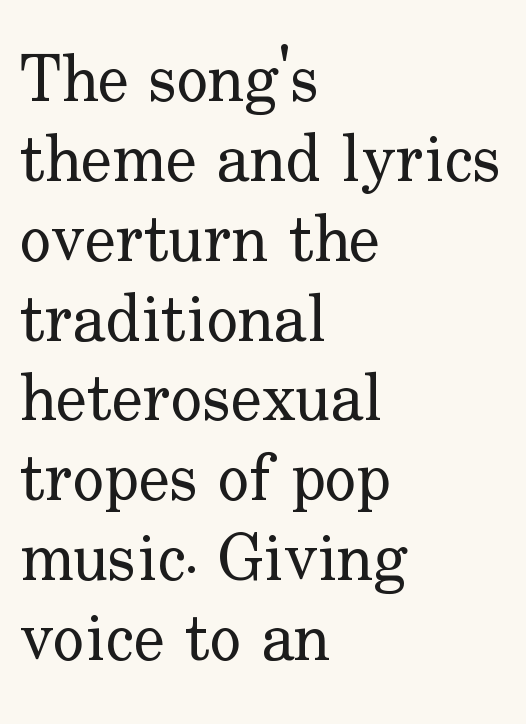
The image shows 66 px regular-weight serif type, upright; set left-aligned, line spacing 1.21x, normal letter spacing, not underlined; low stroke contrast and a small x-height.
